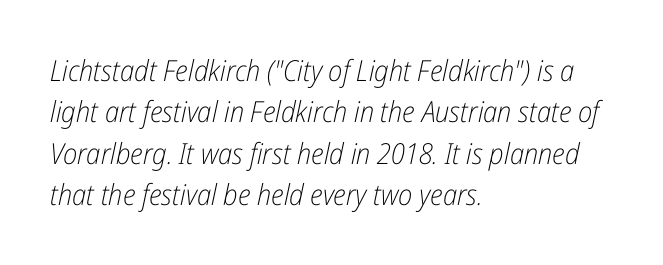
Q: Is the text bold? A: No.
Q: Is the text italic (slanted)? A: Yes, it leans right by about 12 degrees.
Q: Is the text underlined? A: No.
Q: How is the paragraph aligned? A: Left-aligned.
Q: Is the spacing between letters normal or unusually wide? A: Normal.
Q: Is the spacing between lines tight, normal or loose? A: Normal.
Q: Width (condensed, normal, or wide)? A: Condensed.
Q: Stroke contrast? A: Low.
Q: x-height? A: Medium.
Q: Monospaced? A: No.
